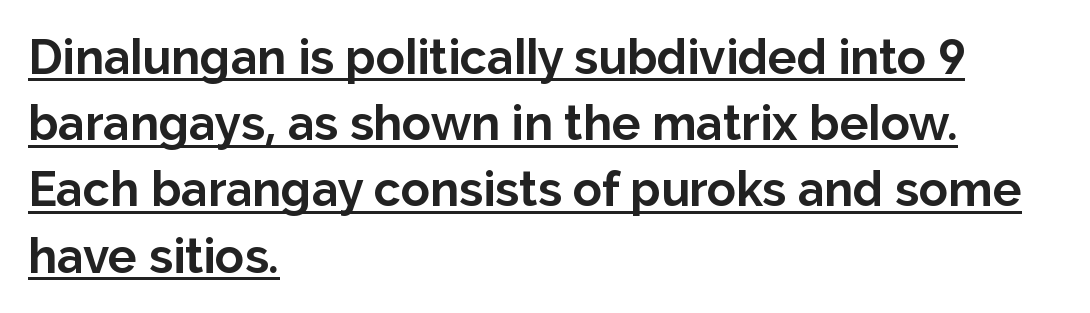
The rendering uses natural spacing where letterforms have individual widths. Students, observe the line beneath the letters — that is underlining. If you drew a line through each stem, it would be perfectly vertical. Classification — sans serif. The rows are spaced the way most documents space them.
